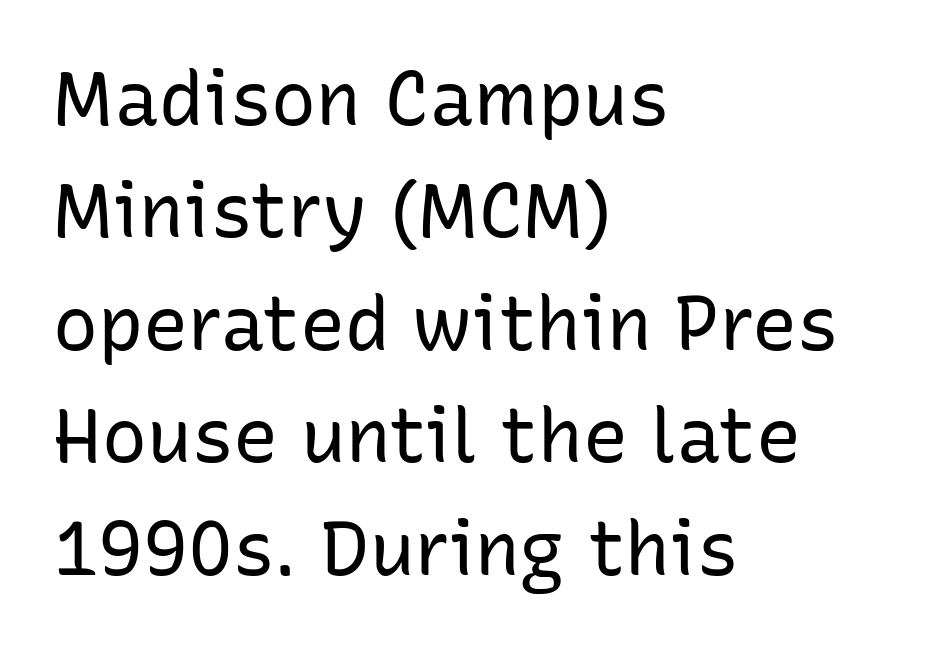
{"serif": "no", "italic": "no", "bold": "no", "weight": "regular", "width": "normal", "stroke_contrast": "low", "x_height": "medium", "monospaced": "no", "underline": "no", "align": "left", "line_spacing": "normal", "line_spacing_ratio": 1.5, "letter_spacing": "normal", "letter_spacing_em": 0.0, "glyph_px": 75}
